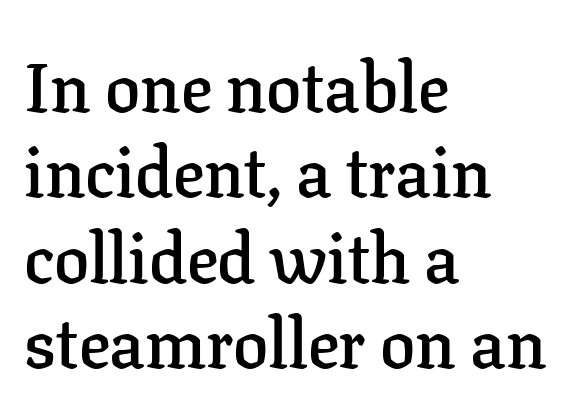
Typesetter's note: demi weight, one step under bold. This rendering leaves character spacing at its baseline value. Ascenders rise straight up at ninety degrees. The baseline area is clear. Old-style or modern, the face here clearly has serifs. Layout note: lines flush left.
